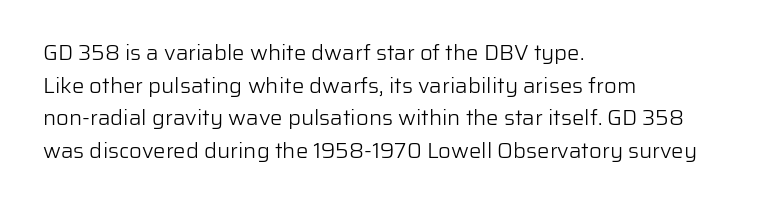
{"italic": "no", "bold": "no", "underline": "no", "align": "left", "line_spacing": "normal", "line_spacing_ratio": 1.48, "letter_spacing": "normal", "letter_spacing_em": 0.0, "glyph_px": 22}
